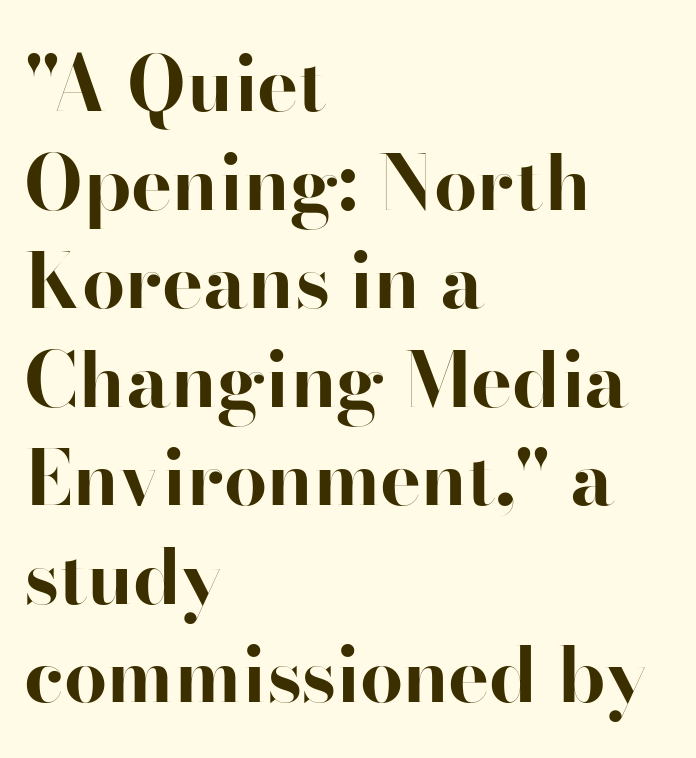
The image shows 77 px bold sans-serif type, upright; set left-aligned, normal line spacing (1.28x), normal letter spacing, not underlined; high stroke contrast and a small x-height.
